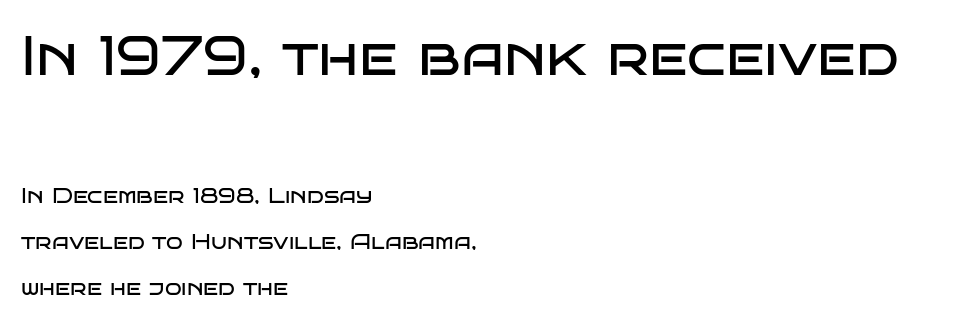
This sample has the flowing, uneven cadence of proportional lettering. Vertical strokes here are truly vertical. Words float on clear page, feet unadorned. Here the first block reads like a headline and the second like body copy. Short and long lines alike share a common starting point at left. The line texture is even and compact thanks to regular tracking.
